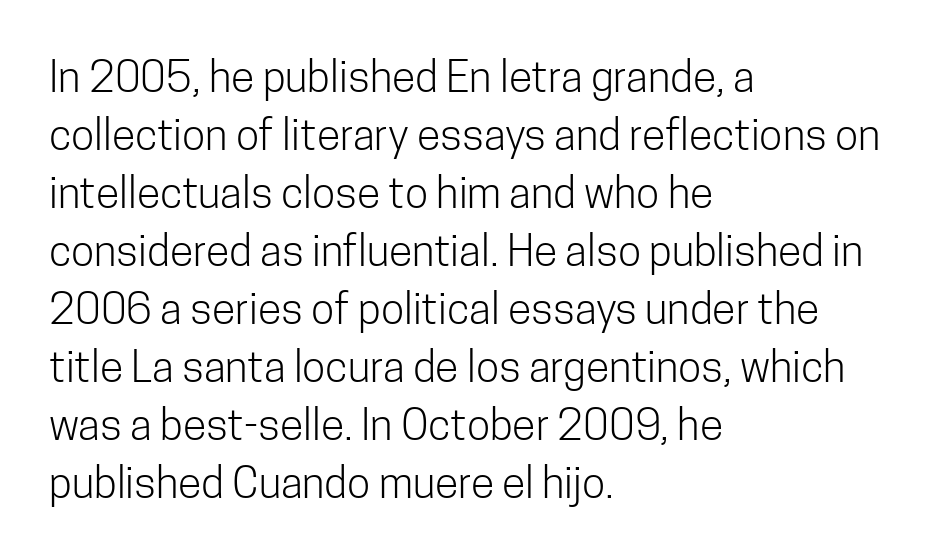
The image shows 43 px light, condensed sans-serif type, upright; set left-aligned, normal line spacing (1.35x), normal letter spacing, not underlined; low stroke contrast and a medium x-height.
